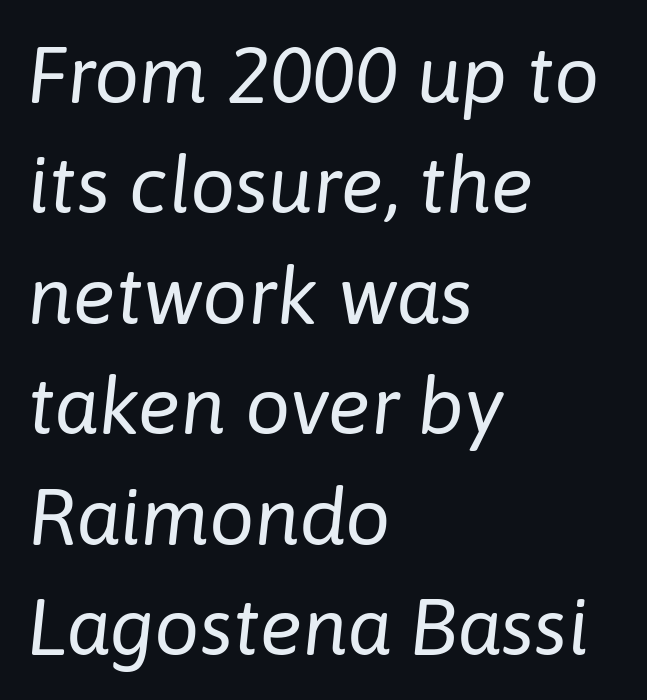
{"italic": "yes", "lean": "right", "slant_degrees": 6, "bold": "no", "weight": "regular", "width": "normal", "stroke_contrast": "low", "x_height": "medium", "monospaced": "no", "underline": "no", "align": "left", "line_spacing": "normal", "line_spacing_ratio": 1.38, "letter_spacing": "normal", "letter_spacing_em": 0.0, "glyph_px": 80}
